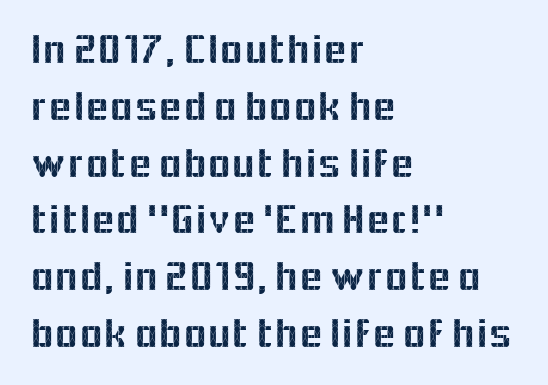
{"serif": "no", "italic": "no", "width": "normal", "x_height": "medium", "monospaced": "no", "underline": "no", "align": "left", "line_spacing": "normal", "line_spacing_ratio": 1.32, "letter_spacing": "normal", "letter_spacing_em": 0.0, "glyph_px": 43}
